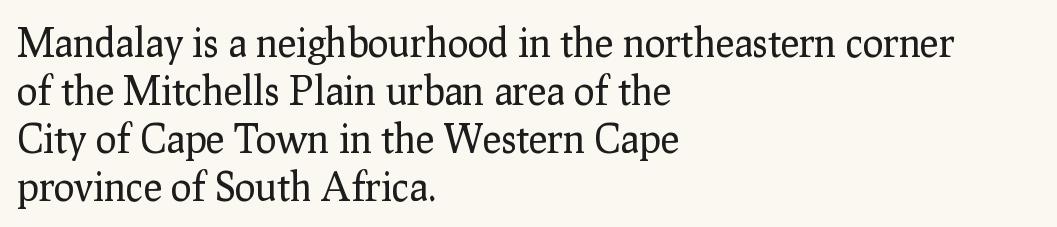
The image shows 39 px regular-weight serif type, upright; set left-aligned, line spacing 1.23x, normal letter spacing, not underlined; low stroke contrast and a medium x-height.
